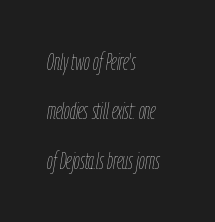
The image shows 23 px text type, italic (leaning right); set left-aligned, loose line spacing (2.15x), normal letter spacing, not underlined.
